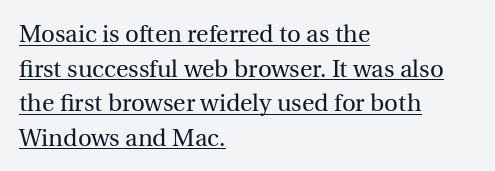
{"italic": "no", "bold": "no", "underline": "yes", "align": "left", "line_spacing": "normal", "line_spacing_ratio": 1.44, "letter_spacing": "normal", "letter_spacing_em": 0.0, "glyph_px": 24}
